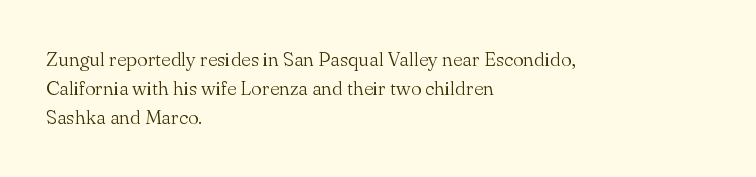
A normal amount of white space separates one row of letters from the next. The foot of each line stays bare and open. The ragged edge is on the right, which tells us the setting is flush left. This sample uses an upright cut, with every glyph sitting square on the baseline. No chunkiness to these letters — they're not bold. Does extra space separate the letters? No, they use regular spacing.
